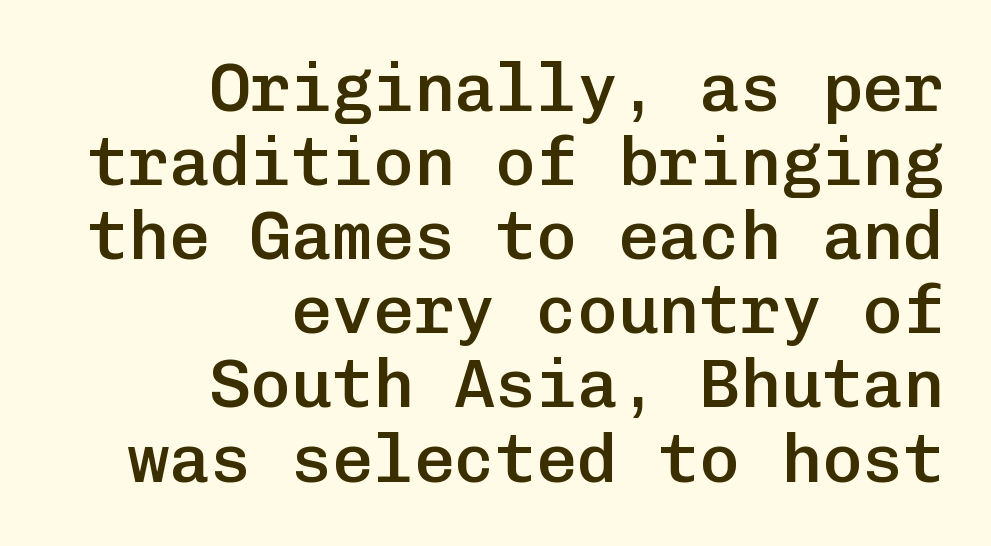
Q: Is the text bold? A: Semi-bold.
Q: Is the text italic (slanted)? A: No, it is upright.
Q: Is the typeface a serif or a sans-serif typeface? A: Sans-serif.
Q: Is the text underlined? A: No.
Q: How is the paragraph aligned? A: Right-aligned.
Q: Is the spacing between letters normal or unusually wide? A: Normal.
Q: Is the spacing between lines tight, normal or loose? A: Tight.
Q: Width (condensed, normal, or wide)? A: Normal.
Q: Stroke contrast? A: Low.
Q: x-height? A: Medium.
Q: Monospaced? A: Yes.
